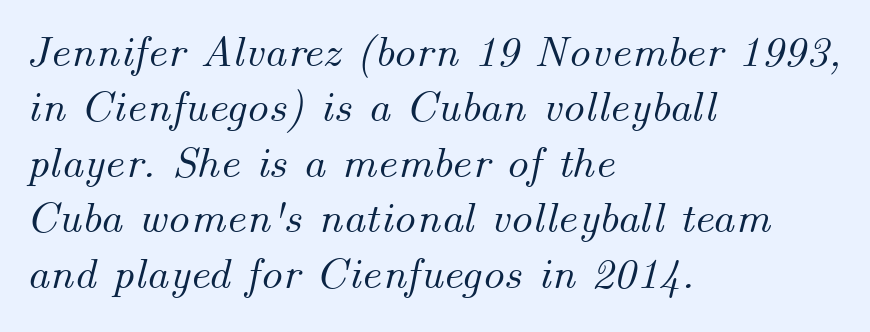
The image shows 44 px text type, italic (leaning right); set left-aligned, normal line spacing (1.26x), normal letter spacing, not underlined; medium stroke contrast and a small x-height.
